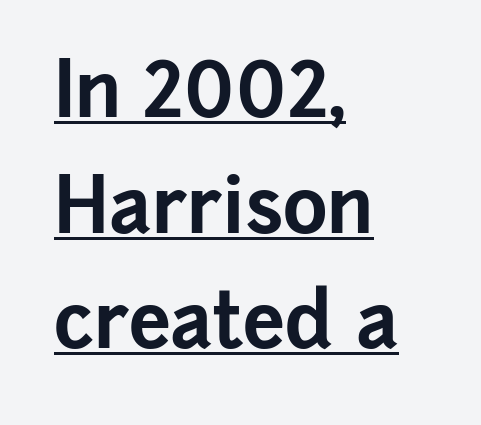
Q: Is the text bold? A: Yes.
Q: Is the text italic (slanted)? A: No, it is upright.
Q: Is the typeface a serif or a sans-serif typeface? A: Sans-serif.
Q: Is the text underlined? A: Yes.
Q: How is the paragraph aligned? A: Left-aligned.
Q: Is the spacing between letters normal or unusually wide? A: Normal.
Q: Is the spacing between lines tight, normal or loose? A: Normal.
Q: Width (condensed, normal, or wide)? A: Normal.
Q: Stroke contrast? A: Low.
Q: x-height? A: Medium.
Q: Monospaced? A: No.
